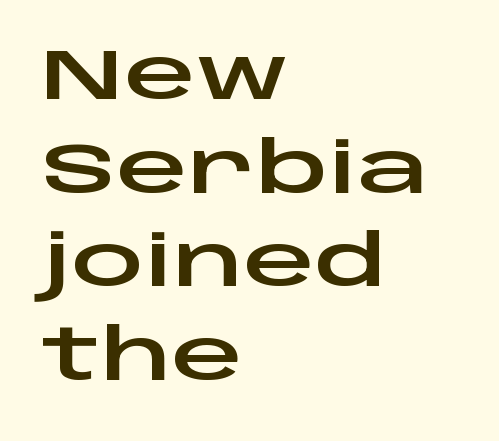
{"serif": "no", "italic": "no", "width": "wide", "stroke_contrast": "low", "x_height": "large", "monospaced": "no", "underline": "no", "align": "left", "line_spacing": "normal", "line_spacing_ratio": 1.32, "letter_spacing": "normal", "letter_spacing_em": 0.0, "glyph_px": 71}
